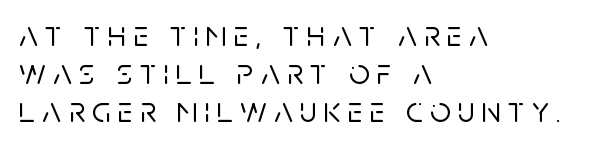
{"serif": "no", "italic": "no", "width": "normal", "stroke_contrast": "low", "x_height": "large", "monospaced": "no", "underline": "no", "align": "left", "line_spacing": "tight", "line_spacing_ratio": 1.05, "letter_spacing": "wide", "letter_spacing_em": 0.2, "glyph_px": 36}
